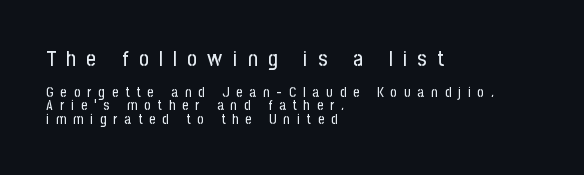
The typography opts for an upright posture over an oblique one. The setting favours the left margin, as ordinary paragraphs usually do. Interline gaps are noticeably narrow in this sample. Just letters on the line, the space beneath them empty. In terms of letterspacing, this is a distinctly airy, spread setting. Is the lower block the larger one? No — the upper block carries the bigger type.
